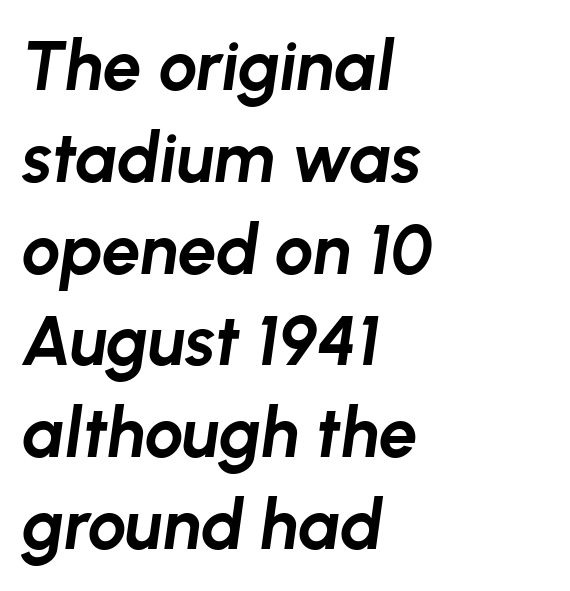
The image shows 69 px bold type, italic (leaning right); set left-aligned, normal line spacing (1.33x), normal letter spacing, not underlined; low stroke contrast and a medium x-height.
